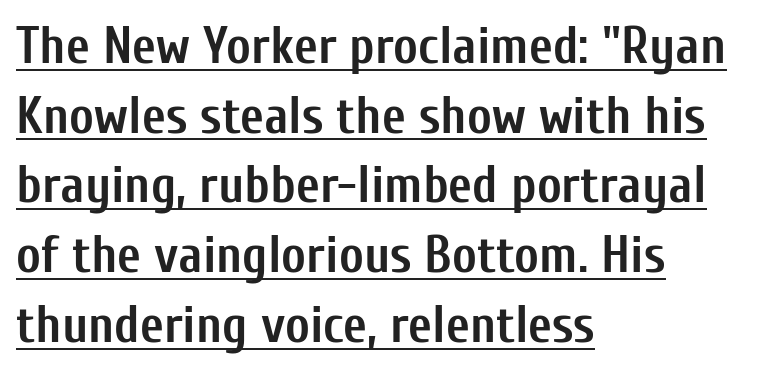
Q: Is the text bold? A: Yes.
Q: Is the text italic (slanted)? A: No, it is upright.
Q: Is the typeface a serif or a sans-serif typeface? A: Sans-serif.
Q: Is the text underlined? A: Yes.
Q: How is the paragraph aligned? A: Left-aligned.
Q: Is the spacing between letters normal or unusually wide? A: Normal.
Q: Is the spacing between lines tight, normal or loose? A: Normal.
Q: Width (condensed, normal, or wide)? A: Condensed.
Q: Stroke contrast? A: Low.
Q: x-height? A: Medium.
Q: Monospaced? A: No.
